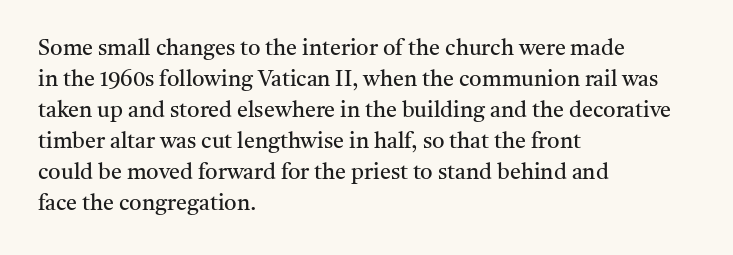
The words here are not underlined. Default kerning and tracking; the words read as compact shapes. The paragraph shown leans on its left margin. Posture: straight, roman, zero tilt. Vertical stems look standard width or narrower in stroke. Vertical spacing — default.
